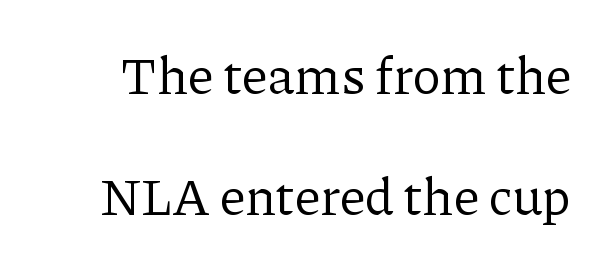
Q: Is the text bold? A: No.
Q: Is the text italic (slanted)? A: No, it is upright.
Q: Is the typeface a serif or a sans-serif typeface? A: Serif.
Q: Is the text underlined? A: No.
Q: Is the spacing between letters normal or unusually wide? A: Normal.
Q: Is the spacing between lines tight, normal or loose? A: Loose.
Q: Width (condensed, normal, or wide)? A: Normal.
Q: Stroke contrast? A: Low.
Q: x-height? A: Medium.
Q: Monospaced? A: No.
